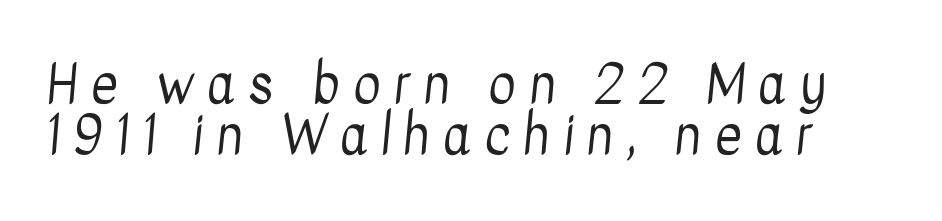
The image shows 52 px regular-weight, condensed sans-serif type; set tight line spacing (0.98x), unusually wide letter spacing (+0.26 em), not underlined; low stroke contrast and a medium x-height.
